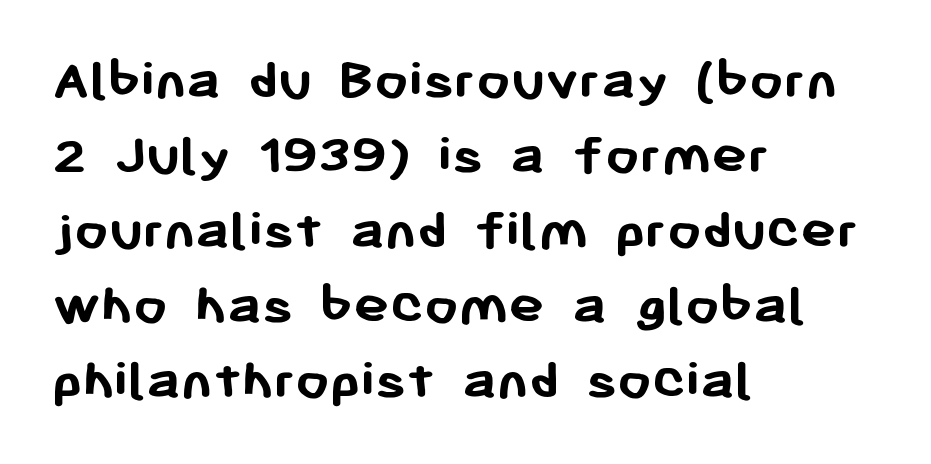
The image shows 60 px semibold sans-serif type, upright; set left-aligned, normal line spacing (1.25x), normal letter spacing, not underlined; low stroke contrast and a medium x-height.
